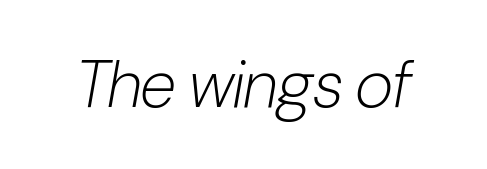
Q: Is the text bold? A: No.
Q: Is the text italic (slanted)? A: Yes, it leans right by about 10 degrees.
Q: Is the text underlined? A: No.
Q: Is the spacing between letters normal or unusually wide? A: Normal.
Q: Width (condensed, normal, or wide)? A: Condensed.
Q: Stroke contrast? A: Low.
Q: x-height? A: Medium.
Q: Monospaced? A: No.
